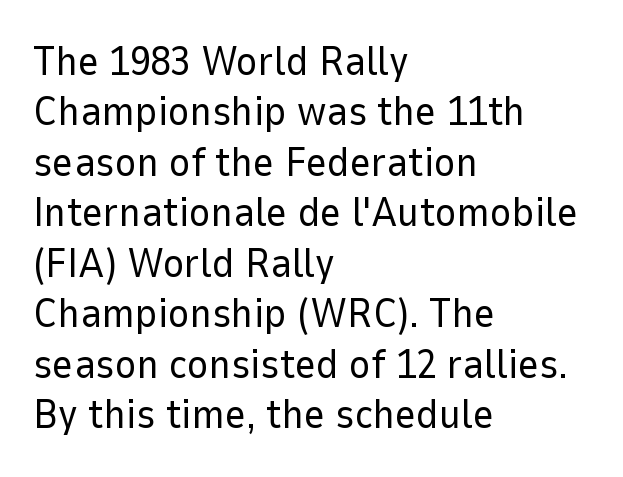
The image shows 41 px regular-weight sans-serif type, upright; set left-aligned, line spacing 1.23x, normal letter spacing, not underlined; low stroke contrast and a medium x-height.
